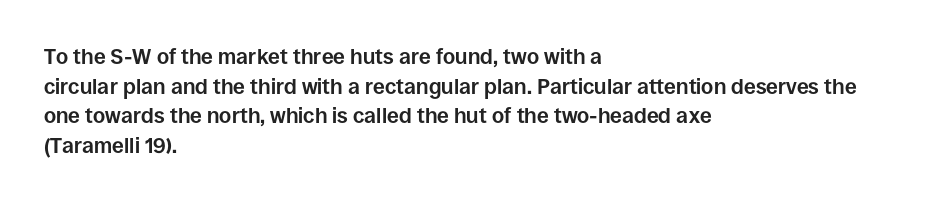
Q: Is the text bold? A: Yes.
Q: Is the text italic (slanted)? A: No, it is upright.
Q: Is the text underlined? A: No.
Q: How is the paragraph aligned? A: Left-aligned.
Q: Is the spacing between letters normal or unusually wide? A: Normal.
Q: Is the spacing between lines tight, normal or loose? A: Normal.
